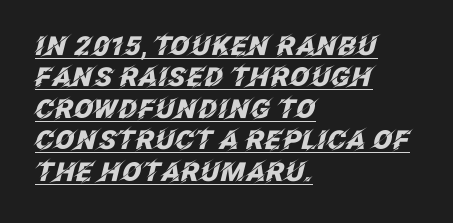
The image shows 26 px bold type, italic (leaning right); set left-aligned, line spacing 1.21x, normal letter spacing, underlined.
